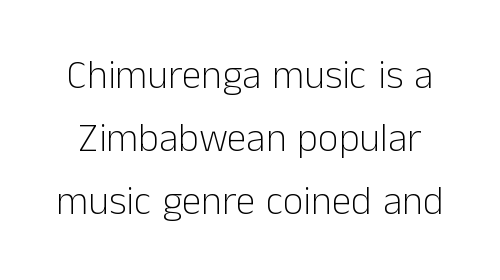
Q: Is the text bold? A: No.
Q: Is the text italic (slanted)? A: No, it is upright.
Q: Is the typeface a serif or a sans-serif typeface? A: Sans-serif.
Q: Is the text underlined? A: No.
Q: Is the spacing between letters normal or unusually wide? A: Normal.
Q: Is the spacing between lines tight, normal or loose? A: Normal.
Q: Width (condensed, normal, or wide)? A: Normal.
Q: Stroke contrast? A: Low.
Q: x-height? A: Medium.
Q: Monospaced? A: No.
